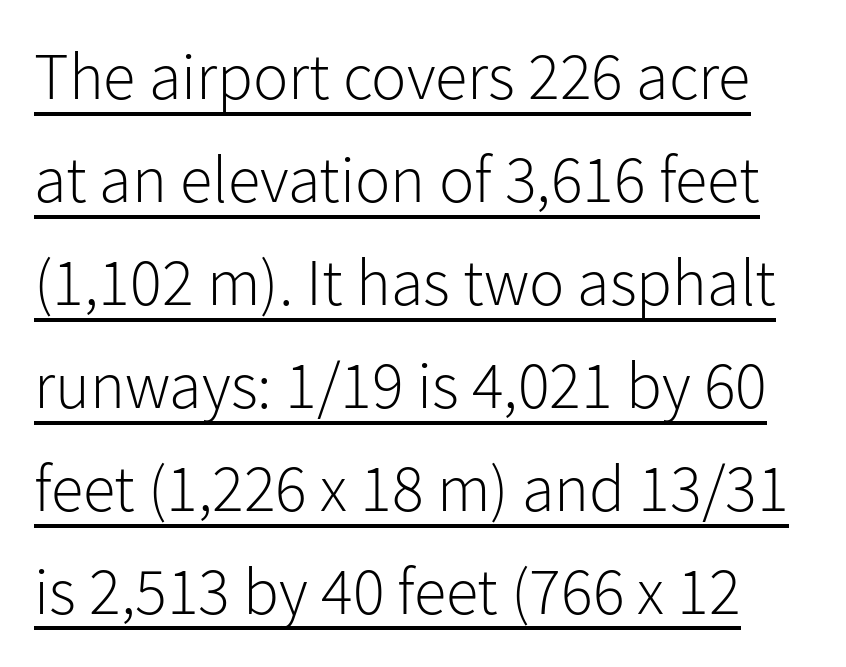
The image shows 66 px light sans-serif type, upright; set normal line spacing (1.56x), normal letter spacing, underlined; low stroke contrast and a medium x-height.
